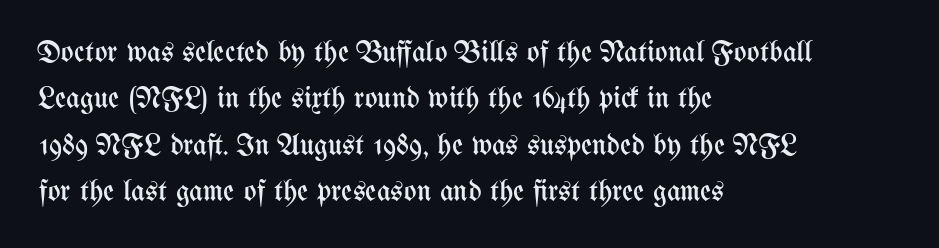
On a weight scale, this lands at 450 or below. Underlining? Definitely not there. Does the lettering tilt? It doesn't — this is upright. Inter-character spacing is left at the font's built-in metrics.
